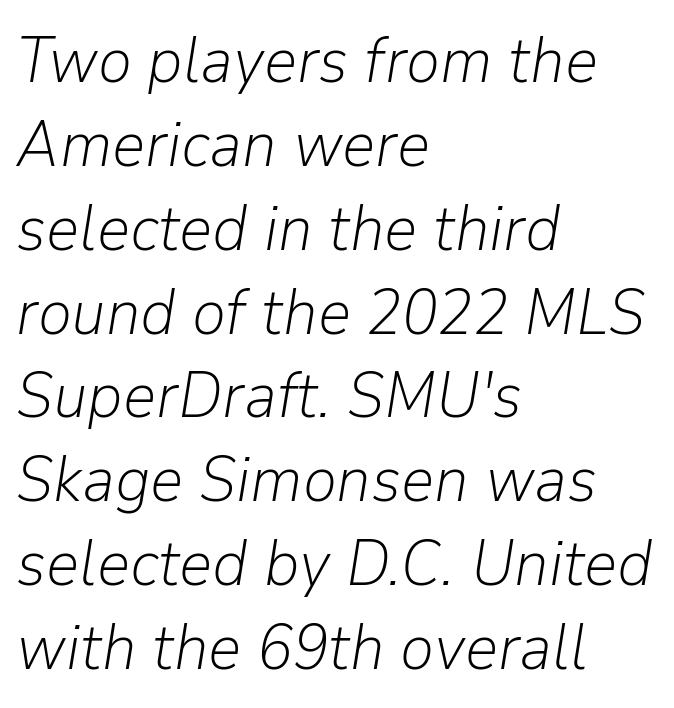
The face used here has a pronounced slope to its letters. Words float on clear page, feet unadorned. Line spacing here is normal. These lines are set flush left with a ragged right edge. No extra tracking has been applied to these lines.
